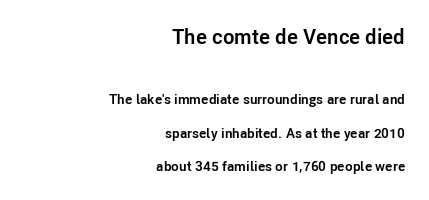
{"italic": "no", "bold": "yes", "underline": "no", "align": "right", "line_spacing": "loose", "line_spacing_ratio": 2.4, "letter_spacing": "normal", "letter_spacing_em": 0.0, "larger_block": "first", "size_ratio": 1.5, "glyph_px": 21}
